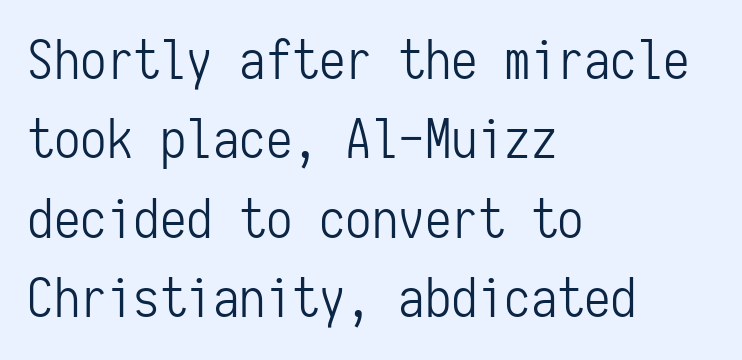
The lines sit at an ordinary, default distance from one another. The area under the type is left untouched. Stroke mass is kept to a normal reading level or below. Look at the bottom of the vertical strokes: they stop flat, with no serifs. If you drew a line through each stem, it would be perfectly vertical.
